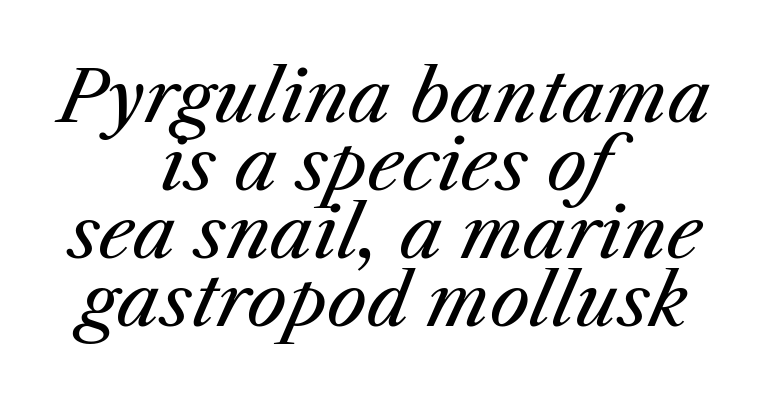
The image shows 71 px regular-weight type, italic (leaning right); set centered, tight line spacing (0.96x), normal letter spacing, not underlined; medium stroke contrast and a medium x-height.
